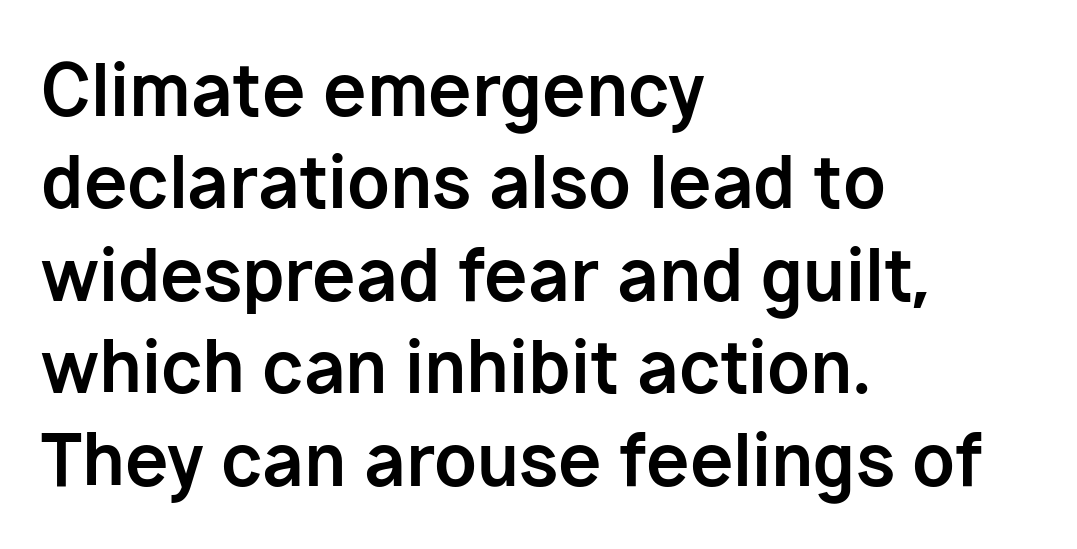
{"serif": "no", "italic": "no", "bold": "yes", "weight": "bold", "width": "normal", "stroke_contrast": "low", "x_height": "medium", "monospaced": "no", "underline": "no", "align": "left", "line_spacing": "normal", "line_spacing_ratio": 1.32, "letter_spacing": "normal", "letter_spacing_em": 0.0, "glyph_px": 70}
